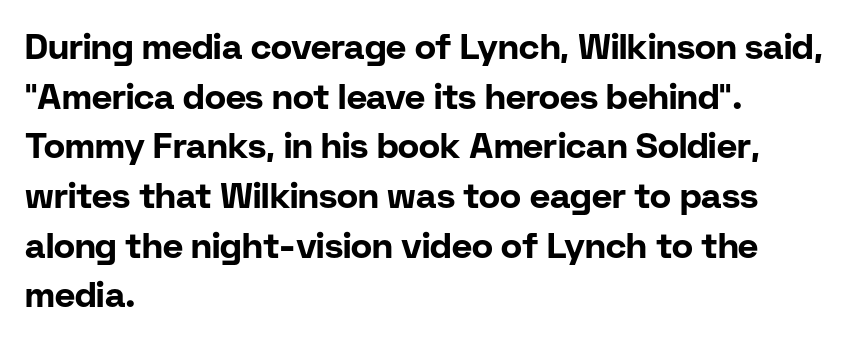
Q: Is the text bold? A: Yes.
Q: Is the text italic (slanted)? A: No, it is upright.
Q: Is the typeface a serif or a sans-serif typeface? A: Sans-serif.
Q: Is the text underlined? A: No.
Q: How is the paragraph aligned? A: Left-aligned.
Q: Is the spacing between letters normal or unusually wide? A: Normal.
Q: Is the spacing between lines tight, normal or loose? A: Normal.
Q: Width (condensed, normal, or wide)? A: Normal.
Q: Stroke contrast? A: Low.
Q: x-height? A: Medium.
Q: Monospaced? A: No.
